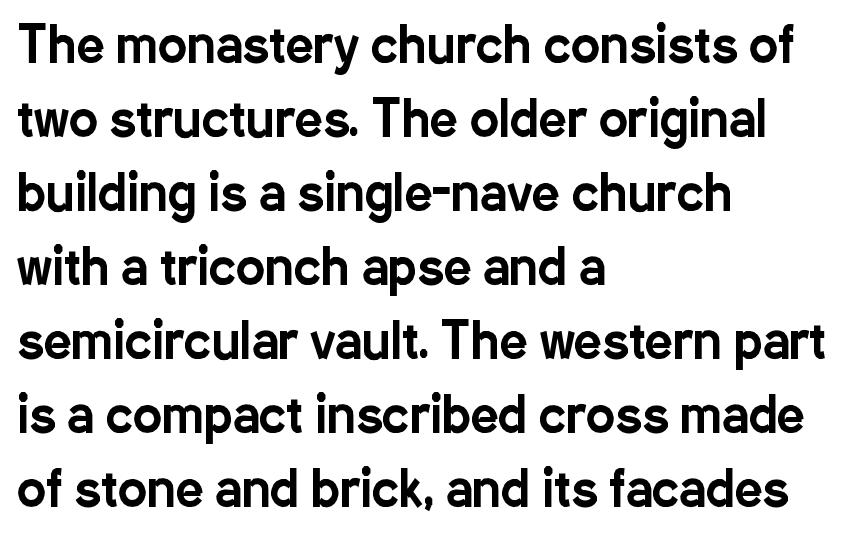
The image shows 49 px condensed sans-serif type, upright; set left-aligned, normal line spacing (1.51x), normal letter spacing, not underlined; low stroke contrast and a medium x-height.
